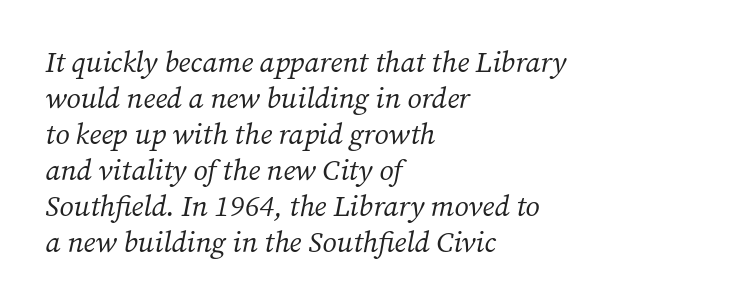
The image shows 29 px regular-weight serif type, italic (leaning right); set left-aligned, line spacing 1.24x, normal letter spacing, not underlined; medium stroke contrast and a medium x-height.
